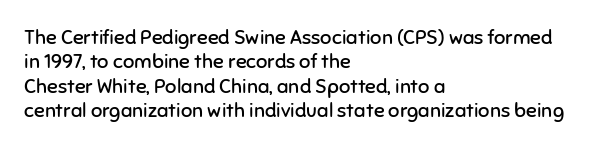
Q: Is the text bold? A: No.
Q: Is the text italic (slanted)? A: No, it is upright.
Q: Is the text underlined? A: No.
Q: How is the paragraph aligned? A: Left-aligned.
Q: Is the spacing between letters normal or unusually wide? A: Normal.
